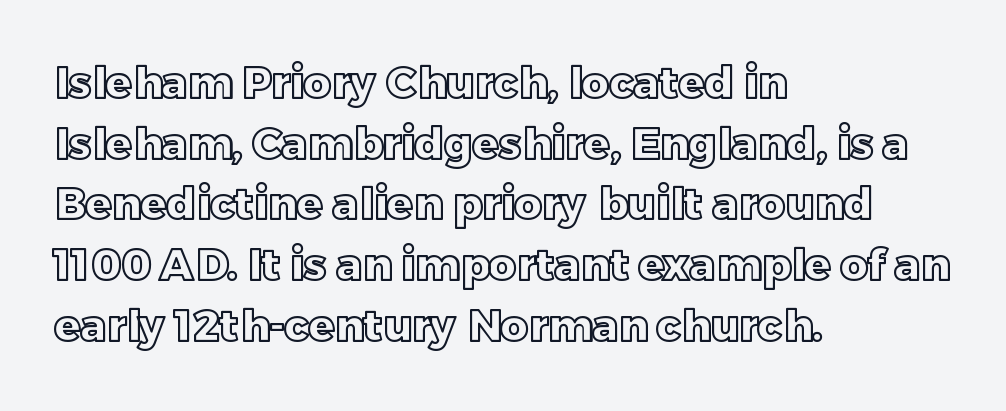
Leading matches the norm, producing a regular column. This is roman type, the default non-slanted kind. You could call the tracking neutral — neither tight nor loose. The zone under the glyphs is completely vacant. The ragged edge is on the right, which tells us the setting is flush left. The passage shown is typed in a proportional face where columns would drift.
